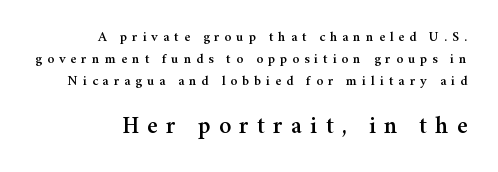
Q: Is the text italic (slanted)? A: No, it is upright.
Q: Is the text underlined? A: No.
Q: How is the paragraph aligned? A: Right-aligned.
Q: Is the spacing between letters normal or unusually wide? A: Unusually wide.
Q: Is the spacing between lines tight, normal or loose? A: Normal.
Q: Which block of text is set in a larger size, the first (top) or the second (bottom)? A: The second (bottom) one.
